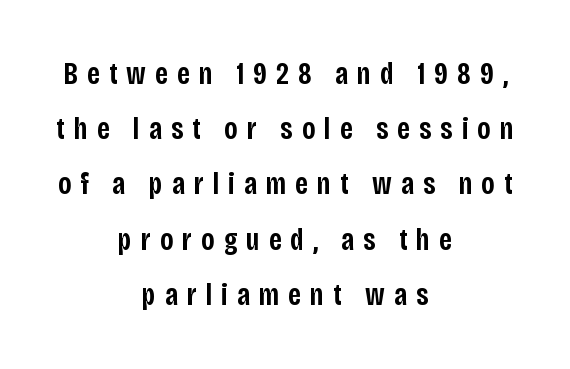
Q: Is the text bold? A: Semi-bold.
Q: Is the text italic (slanted)? A: No, it is upright.
Q: Is the typeface a serif or a sans-serif typeface? A: Sans-serif.
Q: Is the text underlined? A: No.
Q: How is the paragraph aligned? A: Centered.
Q: Is the spacing between letters normal or unusually wide? A: Unusually wide.
Q: Width (condensed, normal, or wide)? A: Condensed.
Q: Stroke contrast? A: Low.
Q: x-height? A: Large.
Q: Monospaced? A: No.
